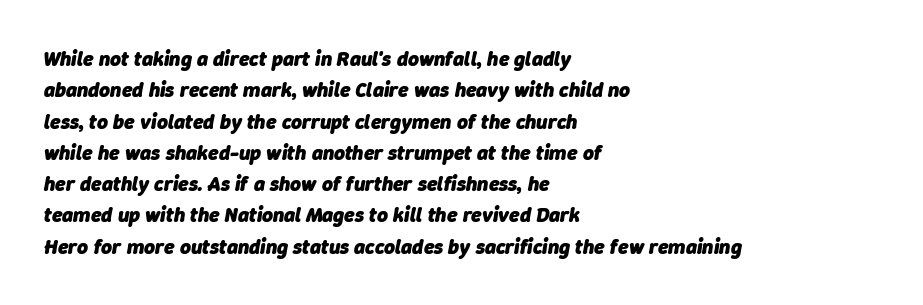
The image shows 21 px bold type, italic (leaning right); set left-aligned, normal line spacing (1.49x), normal letter spacing, not underlined.
